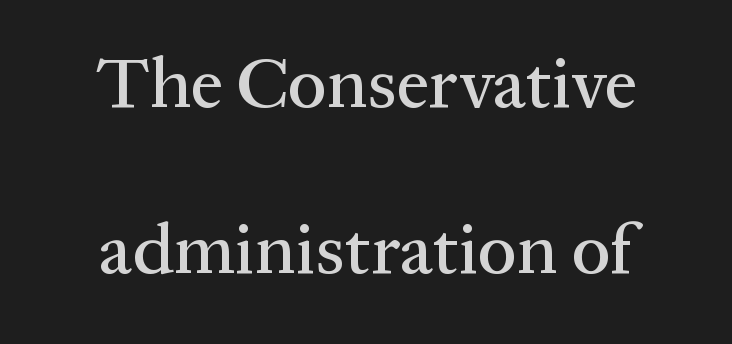
The image shows 72 px serif type, upright; set loose line spacing (2.31x), normal letter spacing, not underlined; medium stroke contrast and a medium x-height.
